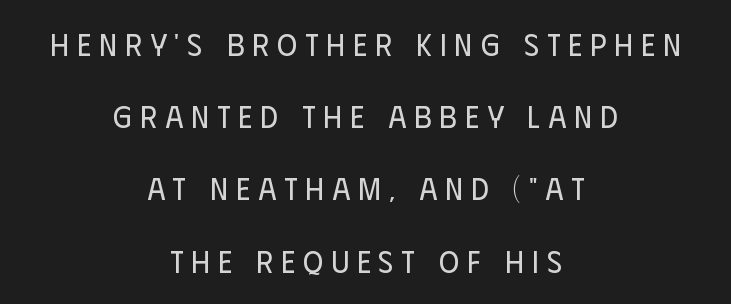
The image shows 31 px regular-weight, condensed sans-serif type, upright; set centered, loose line spacing (2.33x), unusually wide letter spacing (+0.26 em), not underlined; low stroke contrast and a large x-height.
